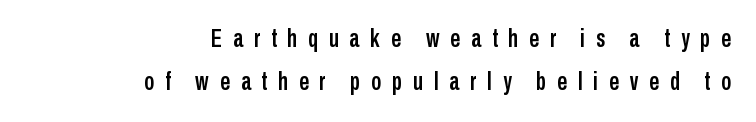
Q: Is the text italic (slanted)? A: No, it is upright.
Q: Is the text underlined? A: No.
Q: How is the paragraph aligned? A: Right-aligned.
Q: Is the spacing between letters normal or unusually wide? A: Unusually wide.
